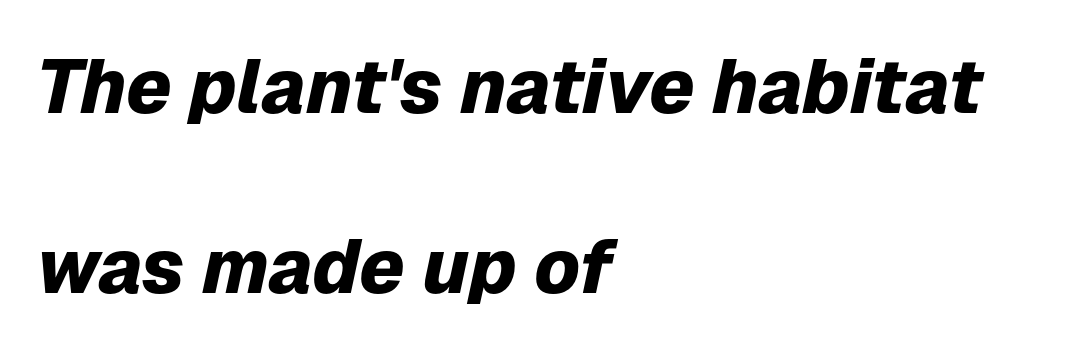
Q: Is the text bold? A: Yes.
Q: Is the text italic (slanted)? A: Yes, it leans right by about 12 degrees.
Q: Is the text underlined? A: No.
Q: How is the paragraph aligned? A: Left-aligned.
Q: Is the spacing between letters normal or unusually wide? A: Normal.
Q: Is the spacing between lines tight, normal or loose? A: Loose.
Q: Width (condensed, normal, or wide)? A: Normal.
Q: Stroke contrast? A: Low.
Q: x-height? A: Medium.
Q: Monospaced? A: No.
